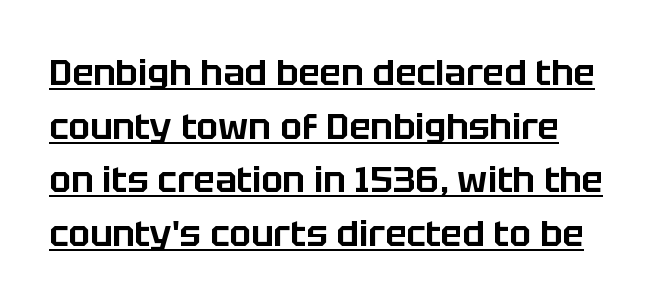
Q: Is the text italic (slanted)? A: No, it is upright.
Q: Is the typeface a serif or a sans-serif typeface? A: Sans-serif.
Q: Is the text underlined? A: Yes.
Q: Is the spacing between letters normal or unusually wide? A: Normal.
Q: Is the spacing between lines tight, normal or loose? A: Normal.
Q: Width (condensed, normal, or wide)? A: Normal.
Q: Stroke contrast? A: Low.
Q: x-height? A: Large.
Q: Monospaced? A: No.
